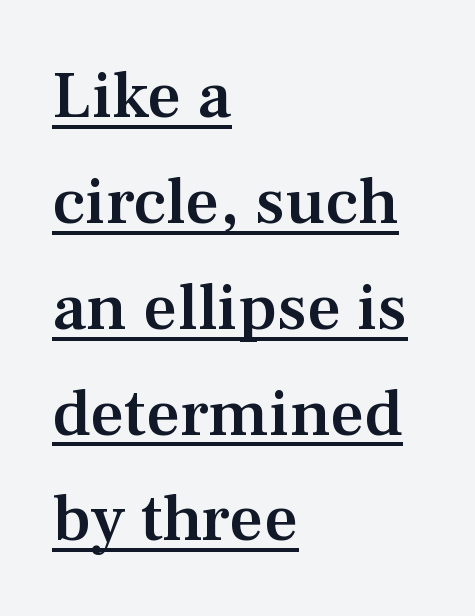
Q: Is the text bold? A: Semi-bold.
Q: Is the text italic (slanted)? A: No, it is upright.
Q: Is the typeface a serif or a sans-serif typeface? A: Serif.
Q: Is the text underlined? A: Yes.
Q: How is the paragraph aligned? A: Left-aligned.
Q: Is the spacing between letters normal or unusually wide? A: Normal.
Q: Is the spacing between lines tight, normal or loose? A: Normal.
Q: Width (condensed, normal, or wide)? A: Normal.
Q: Stroke contrast? A: Medium.
Q: x-height? A: Medium.
Q: Monospaced? A: No.
